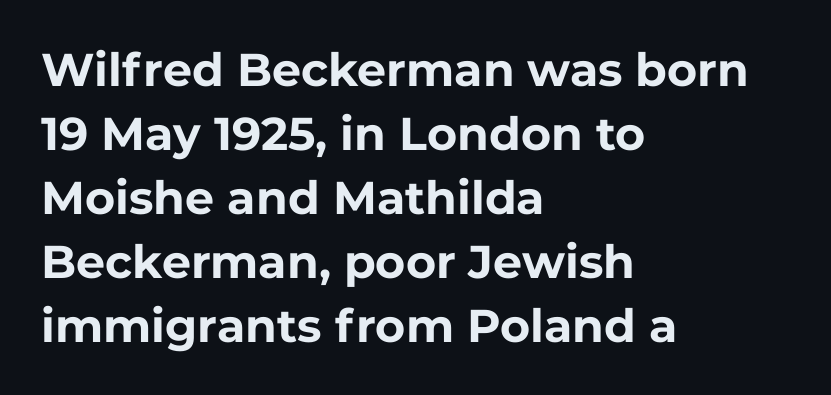
{"serif": "no", "italic": "no", "bold": "yes", "weight": "bold", "width": "normal", "stroke_contrast": "low", "x_height": "medium", "monospaced": "no", "underline": "no", "align": "left", "line_spacing": "normal", "line_spacing_ratio": 1.39, "letter_spacing": "normal", "letter_spacing_em": 0.0, "glyph_px": 46}
